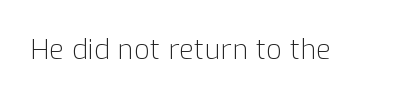
Q: Is the text bold? A: No.
Q: Is the text italic (slanted)? A: No, it is upright.
Q: Is the typeface a serif or a sans-serif typeface? A: Sans-serif.
Q: Is the text underlined? A: No.
Q: Is the spacing between letters normal or unusually wide? A: Normal.
Q: Width (condensed, normal, or wide)? A: Normal.
Q: Stroke contrast? A: Low.
Q: x-height? A: Medium.
Q: Monospaced? A: No.
